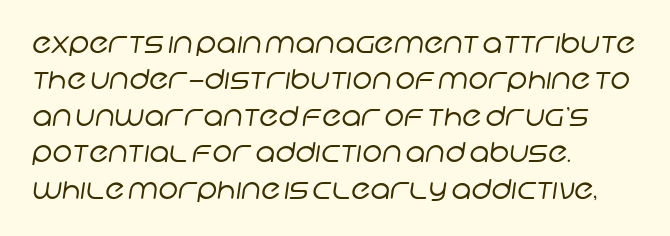
{"bold": "no", "underline": "no", "align": "left", "line_spacing": "normal", "line_spacing_ratio": 1.35, "letter_spacing": "normal", "letter_spacing_em": 0.0, "glyph_px": 27}
